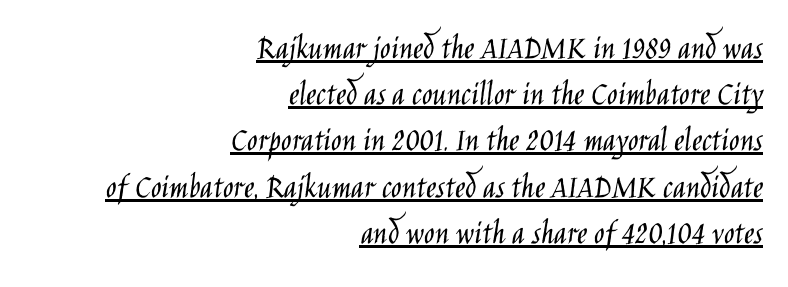
{"serif": "no", "bold": "no", "weight": "light", "width": "condensed", "stroke_contrast": "low", "x_height": "large", "monospaced": "no", "underline": "yes", "align": "right", "line_spacing": "normal", "line_spacing_ratio": 1.32, "letter_spacing": "normal", "letter_spacing_em": 0.0, "glyph_px": 35}
